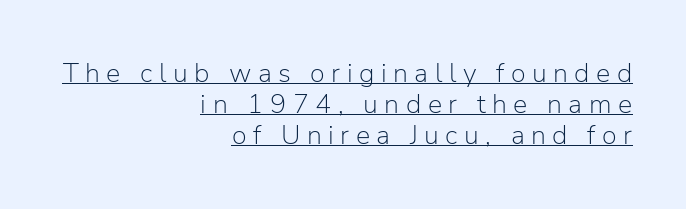
{"italic": "no", "bold": "no", "underline": "yes", "align": "right", "line_spacing": "tight", "line_spacing_ratio": 1.15, "letter_spacing": "wide", "letter_spacing_em": 0.24, "glyph_px": 27}
